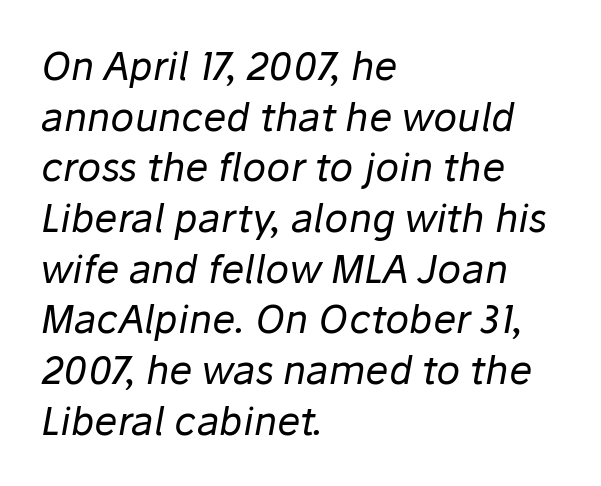
The image shows 39 px regular-weight type, italic (leaning right); set left-aligned, normal line spacing (1.3x), normal letter spacing, not underlined; low stroke contrast and a medium x-height.
